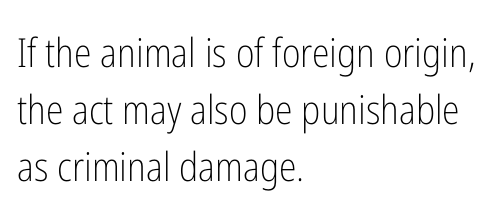
{"serif": "no", "italic": "no", "bold": "no", "weight": "light", "width": "condensed", "stroke_contrast": "low", "x_height": "medium", "monospaced": "no", "underline": "no", "align": "left", "line_spacing": "normal", "line_spacing_ratio": 1.43, "letter_spacing": "normal", "letter_spacing_em": 0.0, "glyph_px": 40}
